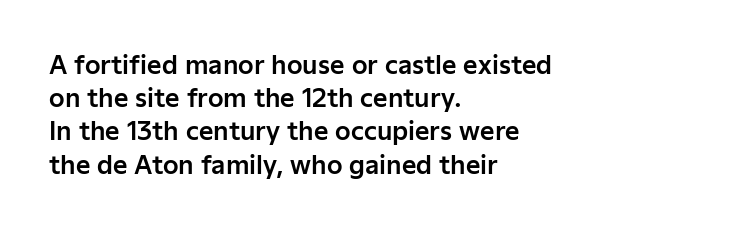
The image shows 25 px text type, upright; set left-aligned, normal line spacing (1.33x), normal letter spacing, not underlined.
